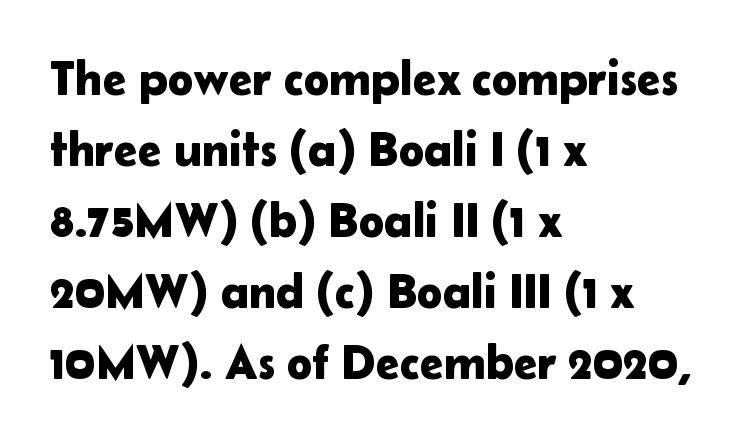
Q: Is the text italic (slanted)? A: No, it is upright.
Q: Is the typeface a serif or a sans-serif typeface? A: Sans-serif.
Q: Is the text underlined? A: No.
Q: How is the paragraph aligned? A: Left-aligned.
Q: Is the spacing between letters normal or unusually wide? A: Normal.
Q: Is the spacing between lines tight, normal or loose? A: Normal.
Q: Width (condensed, normal, or wide)? A: Normal.
Q: Stroke contrast? A: Low.
Q: x-height? A: Medium.
Q: Monospaced? A: No.
